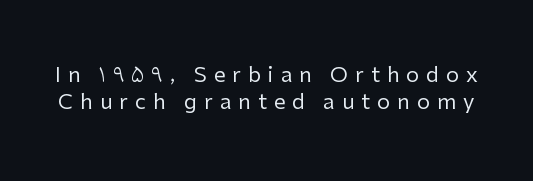
Tracking here is generous; glyphs stand well apart from one another. Is the stroke heavy? The answer is a plain regular-or-lighter. Rows of type keep a routine distance in the vertical direction. The baseline area is clear. It's the straight-up-and-down kind of type.
